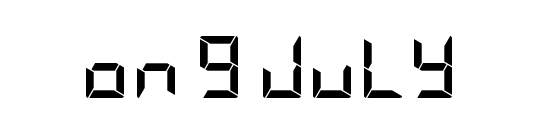
Q: Is the text bold? A: Yes.
Q: Is the text italic (slanted)? A: No, it is upright.
Q: Is the typeface a serif or a sans-serif typeface? A: Sans-serif.
Q: Is the text underlined? A: No.
Q: Is the spacing between letters normal or unusually wide? A: Normal.
Q: Width (condensed, normal, or wide)? A: Condensed.
Q: Stroke contrast? A: Low.
Q: x-height? A: Large.
